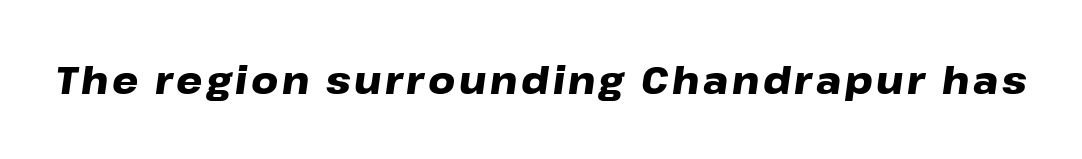
The letters advance in unequal steps, a hallmark of proportional type. I'd describe the lettering as bold — thick and assertive. Decoration check: the copy has no underline. Designer's note — italics engaged.
